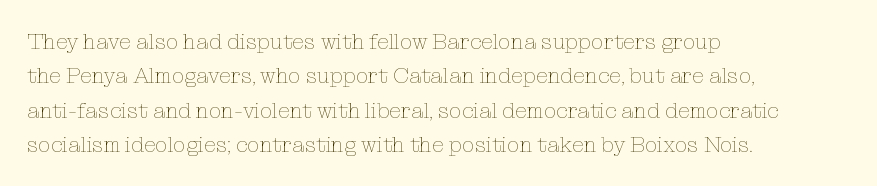
Q: Is the text bold? A: No.
Q: Is the text italic (slanted)? A: No, it is upright.
Q: Is the text underlined? A: No.
Q: How is the paragraph aligned? A: Left-aligned.
Q: Is the spacing between letters normal or unusually wide? A: Normal.
Q: Is the spacing between lines tight, normal or loose? A: Normal.
